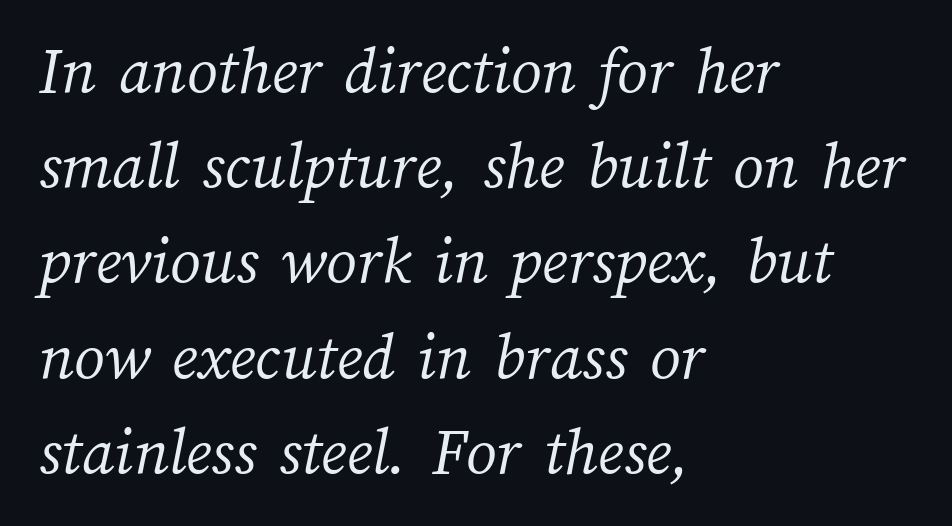
Leading matches the norm, producing a regular column. Letters rest on an invisible, unmarked baseline. These lines are set flush left with a ragged right edge. A typesetter would call this proportional, since set widths differ per character. On a weight scale, this lands at 450 or below.
